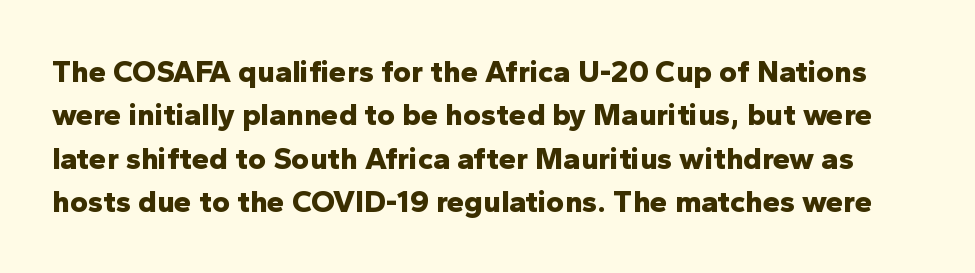
Q: Is the text bold? A: Yes.
Q: Is the text italic (slanted)? A: No, it is upright.
Q: Is the typeface a serif or a sans-serif typeface? A: Sans-serif.
Q: Is the text underlined? A: No.
Q: Is the spacing between letters normal or unusually wide? A: Normal.
Q: Is the spacing between lines tight, normal or loose? A: Normal.
Q: Width (condensed, normal, or wide)? A: Normal.
Q: Stroke contrast? A: Low.
Q: x-height? A: Medium.
Q: Monospaced? A: No.
